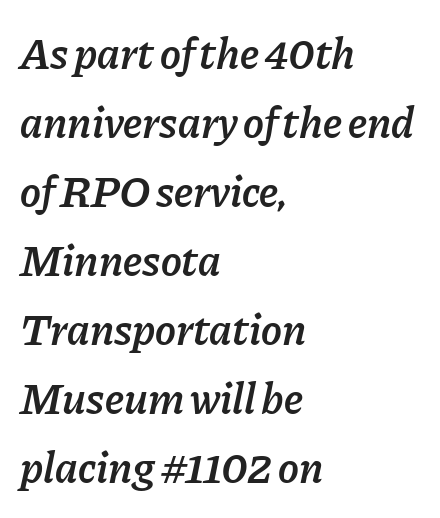
Q: Is the text bold? A: Semi-bold.
Q: Is the text italic (slanted)? A: Yes, it leans right by about 11 degrees.
Q: Is the text underlined? A: No.
Q: How is the paragraph aligned? A: Left-aligned.
Q: Is the spacing between letters normal or unusually wide? A: Normal.
Q: Is the spacing between lines tight, normal or loose? A: Normal.
Q: Width (condensed, normal, or wide)? A: Normal.
Q: Stroke contrast? A: Low.
Q: x-height? A: Medium.
Q: Monospaced? A: No.
